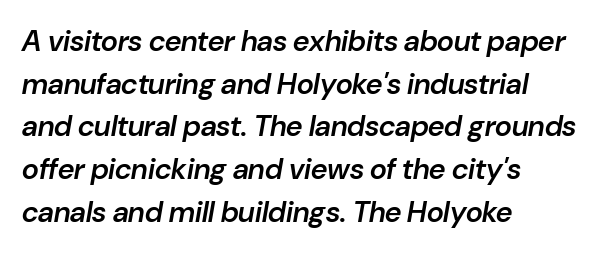
The image shows 29 px semibold type, italic (leaning right); set left-aligned, normal line spacing (1.47x), normal letter spacing, not underlined; low stroke contrast and a medium x-height.
